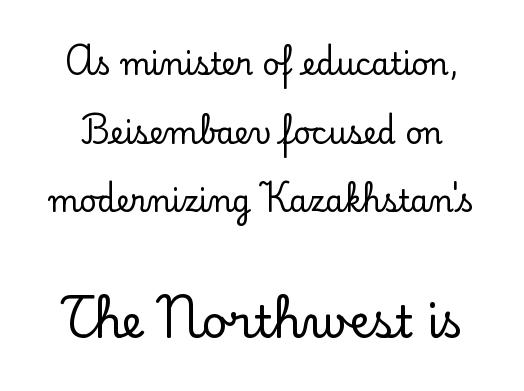
The image shows 45 px serif type, upright; set loose line spacing (2.29x), normal letter spacing, not underlined; the second (bottom) block is 1.5x larger; low stroke contrast and a small x-height.
